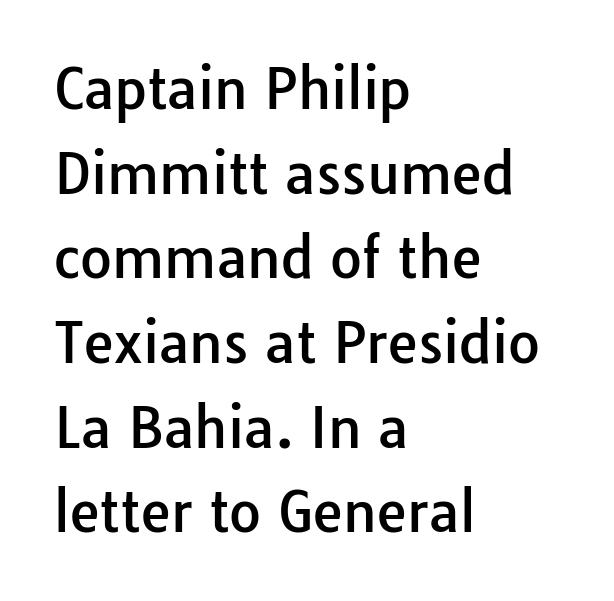
The image shows 55 px sans-serif type, upright; set left-aligned, normal line spacing (1.54x), normal letter spacing, not underlined; low stroke contrast and a medium x-height.
